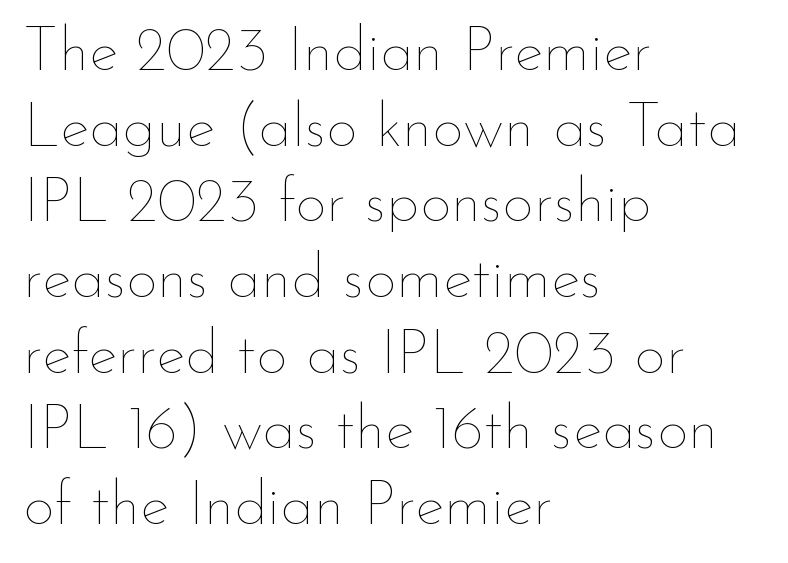
The image shows 62 px thin type, upright; set left-aligned, line spacing 1.22x, normal letter spacing, not underlined; low stroke contrast and a small x-height.
